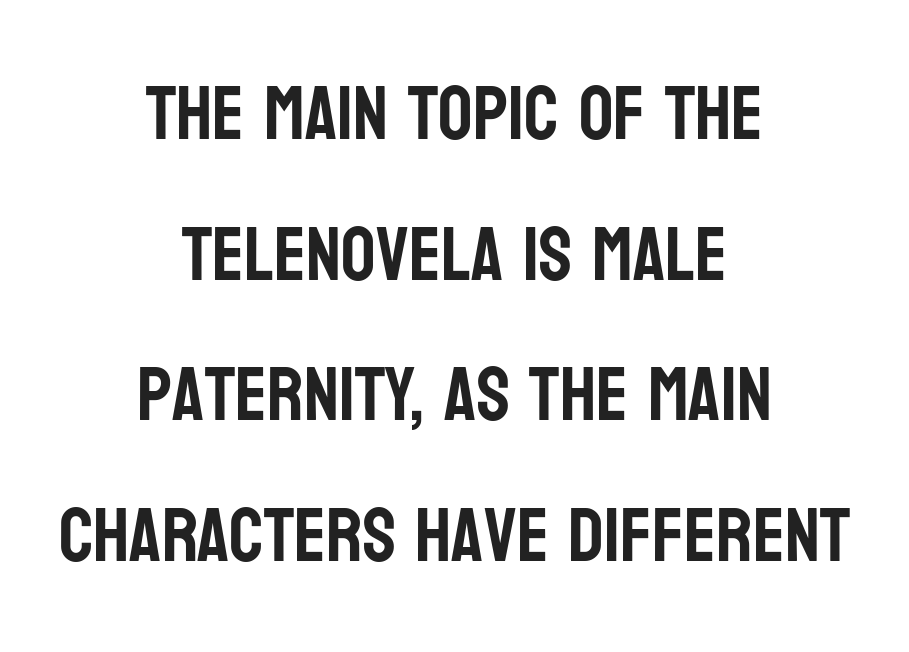
Q: Is the text italic (slanted)? A: No, it is upright.
Q: Is the typeface a serif or a sans-serif typeface? A: Sans-serif.
Q: Is the text underlined? A: No.
Q: How is the paragraph aligned? A: Centered.
Q: Is the spacing between letters normal or unusually wide? A: Normal.
Q: Width (condensed, normal, or wide)? A: Condensed.
Q: Stroke contrast? A: Low.
Q: x-height? A: Large.
Q: Monospaced? A: No.
